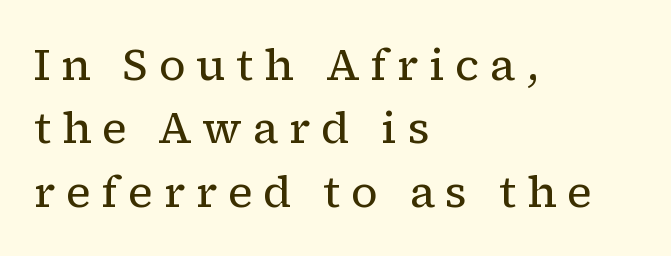
The image shows 44 px regular-weight serif type, upright; set left-aligned, normal line spacing (1.44x), unusually wide letter spacing (+0.24 em), not underlined; low stroke contrast and a medium x-height.
